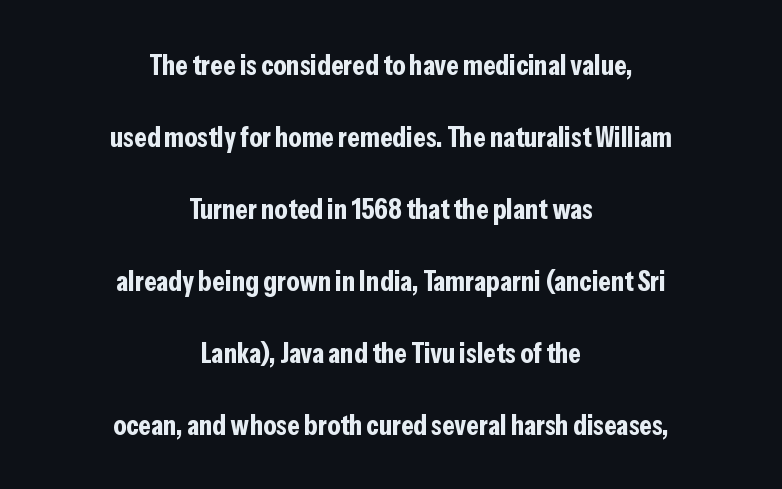
The image shows 29 px bold, condensed sans-serif type, upright; set centered, loose line spacing (2.48x), normal letter spacing, not underlined; low stroke contrast and a medium x-height.
